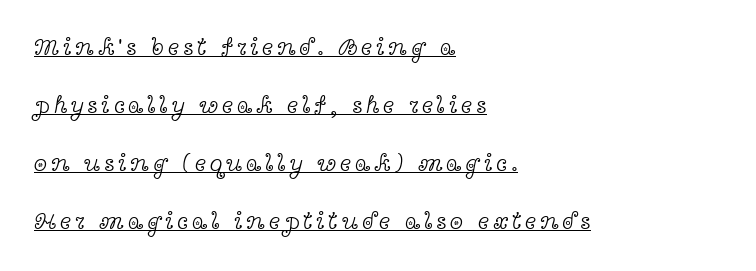
Does a line run under the words? Yes, clearly. Line spacing here is loose. No extra ink here — the face is not bold. The ragged edge is on the right, which tells us the setting is flush left.
